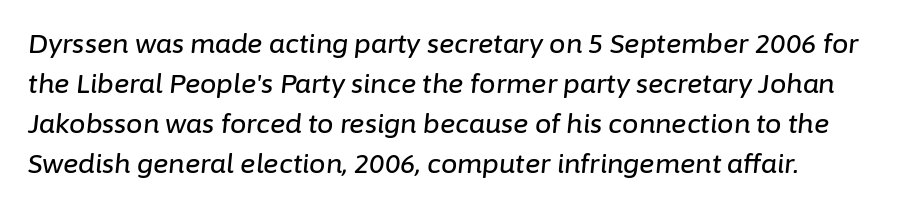
The image shows 26 px text type, italic (leaning right); set normal line spacing (1.54x), normal letter spacing, not underlined.
